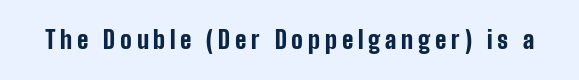
The letterforms stand isolated, each surrounded by extra space. A typesetter would mark this as roman, not italic. Bare-footed words on every line. Weight: bold.
